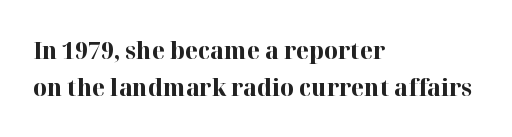
The image shows 24 px bold type, upright; set left-aligned, normal line spacing (1.54x), normal letter spacing, not underlined.
